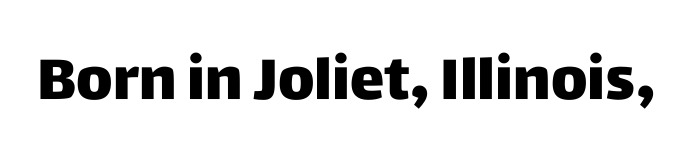
The image shows 58 px heavy sans-serif type, upright; set normal letter spacing, not underlined; low stroke contrast and a large x-height.
